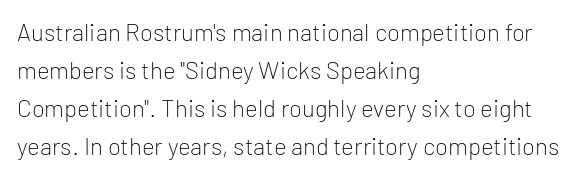
The image shows 24 px text type, upright; set left-aligned, normal line spacing (1.58x), normal letter spacing, not underlined.
